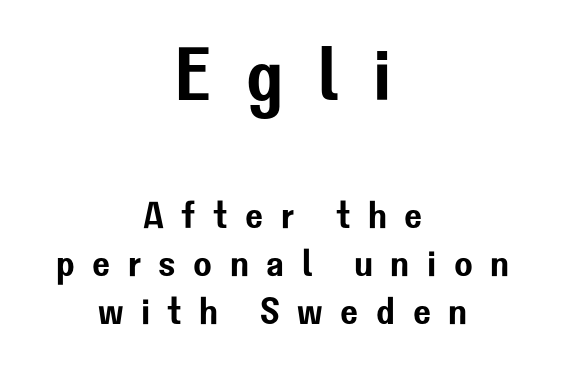
The image shows 75 px sans-serif type, upright; set centered, normal line spacing (1.26x), unusually wide letter spacing (+0.46 em), not underlined; the first (top) block is 1.97x larger; low stroke contrast and a medium x-height.
